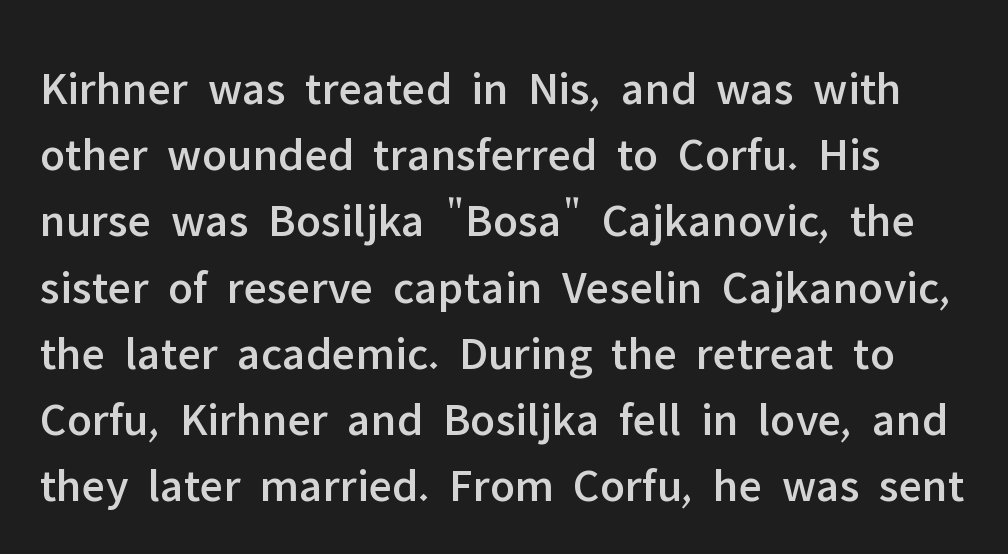
These lines are rendered in a variable-pitch font. Italic: no, the glyphs are upright roman. A typesetter would call this zero additional tracking. The block of text has a typical density, with ordinary space between rows. Underlining? Definitely not there.
